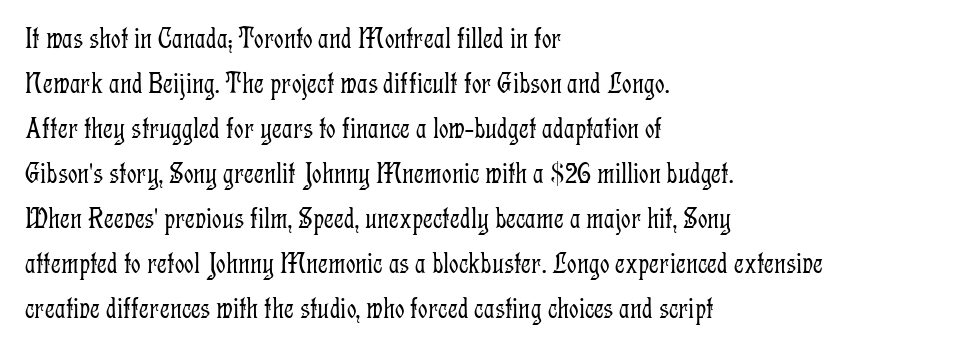
{"serif": "yes", "italic": "no", "bold": "no", "weight": "light", "width": "condensed", "stroke_contrast": "low", "x_height": "medium", "monospaced": "no", "underline": "no", "align": "left", "line_spacing": "normal", "line_spacing_ratio": 1.5, "letter_spacing": "normal", "letter_spacing_em": 0.0, "glyph_px": 30}
